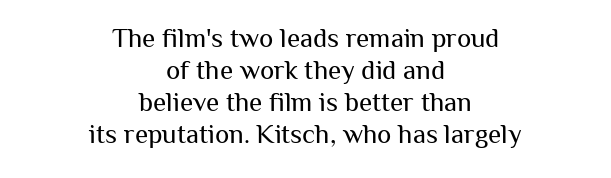
{"italic": "no", "bold": "no", "underline": "no", "align": "center", "line_spacing_ratio": 1.19, "letter_spacing": "normal", "letter_spacing_em": 0.0, "glyph_px": 27}
